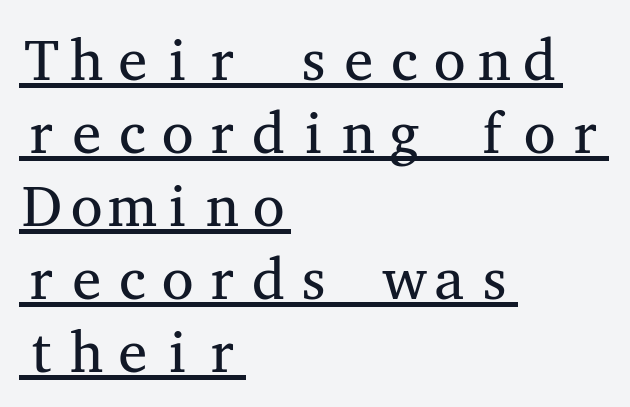
Looks like terminal output: every glyph gets an equal slot. The font is comparable to plain body text, perhaps lighter. The leading is moderate, giving the passage an even texture. Horizontally, the lines are justified to the leading edge only. Typographically, this falls in the serif category.
